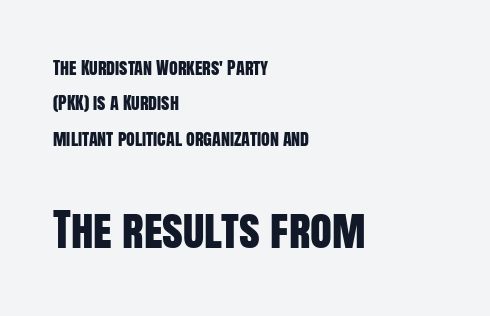
Q: Is the text italic (slanted)? A: No, it is upright.
Q: Is the typeface a serif or a sans-serif typeface? A: Sans-serif.
Q: Is the text underlined? A: No.
Q: How is the paragraph aligned? A: Left-aligned.
Q: Is the spacing between letters normal or unusually wide? A: Normal.
Q: Is the spacing between lines tight, normal or loose? A: Loose.
Q: Which block of text is set in a larger size, the first (top) or the second (bottom)? A: The second (bottom) one.
Q: Width (condensed, normal, or wide)? A: Condensed.
Q: Stroke contrast? A: Low.
Q: x-height? A: Large.
Q: Monospaced? A: No.
